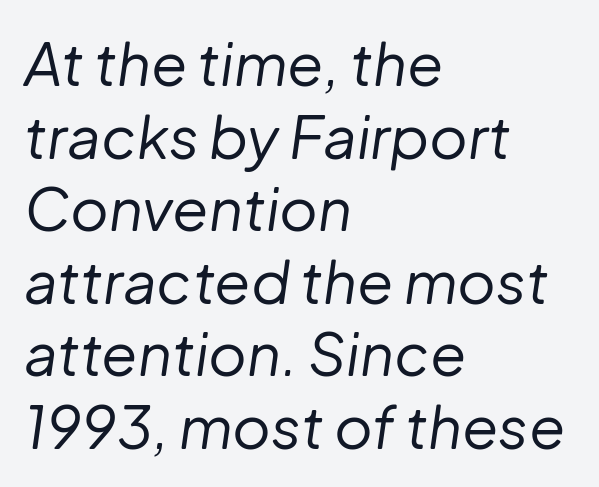
Q: Is the text bold? A: No.
Q: Is the text italic (slanted)? A: Yes, it leans right by about 8 degrees.
Q: Is the text underlined? A: No.
Q: How is the paragraph aligned? A: Left-aligned.
Q: Is the spacing between letters normal or unusually wide? A: Normal.
Q: Width (condensed, normal, or wide)? A: Normal.
Q: Stroke contrast? A: Low.
Q: x-height? A: Medium.
Q: Monospaced? A: No.
